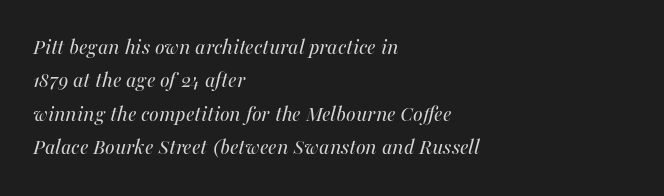
Stems and bowls with no extra thickness — not bold. Students, observe: this is what conventionally led text looks like. You could call the tracking neutral — neither tight nor loose. Looking at the ascenders, they clearly lean. Words float on clear page, feet unadorned.
